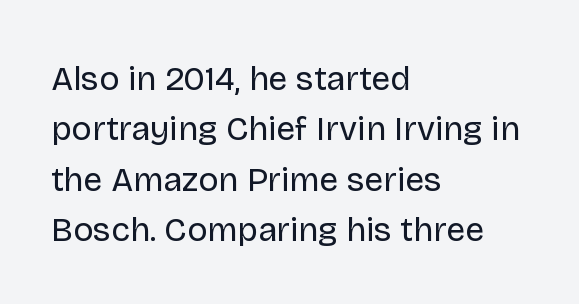
Spacing between characters is what you'd get straight out of the box. The passage shown stacks its lines at a standard gap. These lines were composed using upright roman letters. Layout note: lines flush left. The font sits on the lighter half of the weight spectrum, regular included.
